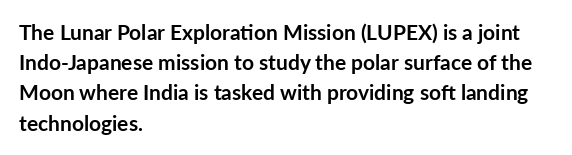
The image shows 21 px bold type, upright; set left-aligned, normal line spacing (1.44x), normal letter spacing, not underlined.
